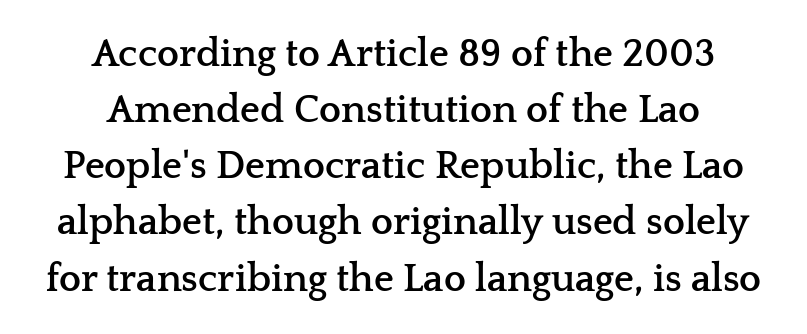
Q: Is the text bold? A: Yes.
Q: Is the text italic (slanted)? A: No, it is upright.
Q: Is the typeface a serif or a sans-serif typeface? A: Serif.
Q: Is the text underlined? A: No.
Q: How is the paragraph aligned? A: Centered.
Q: Is the spacing between letters normal or unusually wide? A: Normal.
Q: Is the spacing between lines tight, normal or loose? A: Normal.
Q: Width (condensed, normal, or wide)? A: Wide.
Q: Stroke contrast? A: Low.
Q: x-height? A: Medium.
Q: Monospaced? A: No.
